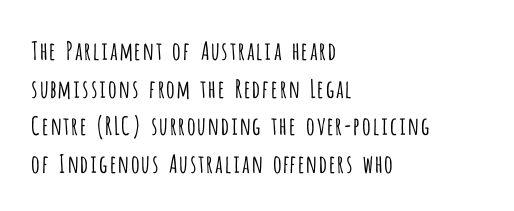
Q: Is the text bold? A: No.
Q: Is the text italic (slanted)? A: No, it is upright.
Q: Is the text underlined? A: No.
Q: How is the paragraph aligned? A: Left-aligned.
Q: Is the spacing between letters normal or unusually wide? A: Normal.
Q: Is the spacing between lines tight, normal or loose? A: Normal.
